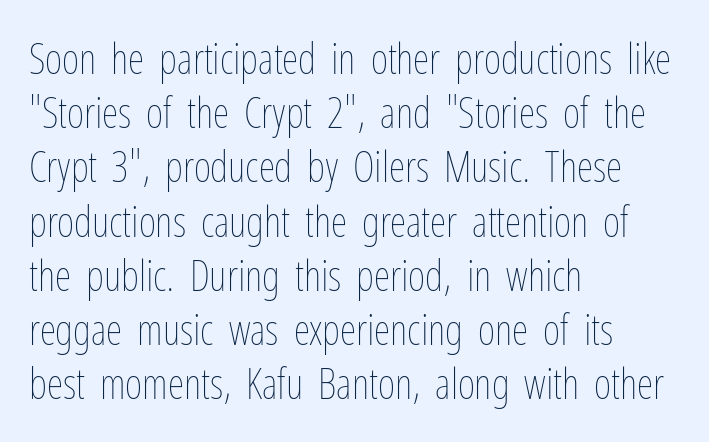
{"italic": "no", "bold": "no", "weight": "thin", "width": "condensed", "stroke_contrast": "low", "x_height": "medium", "monospaced": "no", "underline": "no", "align": "left", "line_spacing": "normal", "line_spacing_ratio": 1.29, "letter_spacing": "normal", "letter_spacing_em": 0.0, "glyph_px": 42}
